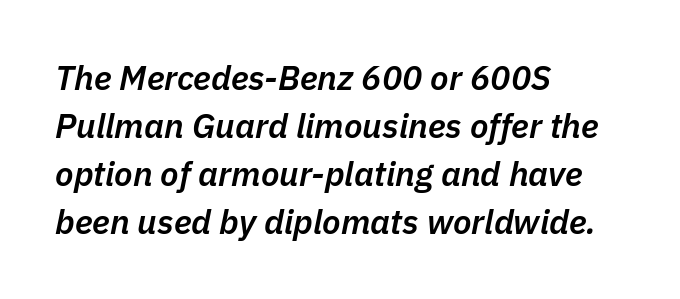
{"italic": "yes", "lean": "right", "slant_degrees": 11, "bold": "semi", "weight": "semibold", "width": "normal", "stroke_contrast": "low", "x_height": "medium", "monospaced": "no", "underline": "no", "align": "left", "line_spacing": "normal", "line_spacing_ratio": 1.41, "letter_spacing": "normal", "letter_spacing_em": 0.0, "glyph_px": 34}
